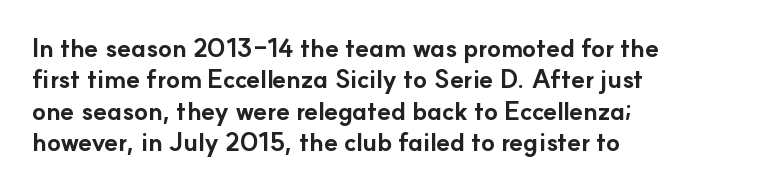
Horizontal alignment here is leftward, the default for most running prose. These lines were composed using upright roman letters. Quick note: underline off. Words appear dense and cohesive because spacing is normal. Honestly, the row spacing looks completely unremarkable. Heft: maximum for text — a bold.
